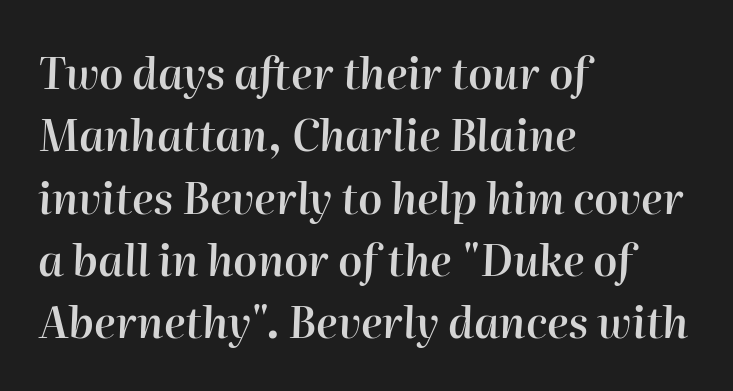
Note the varied advance widths — an 'i' is clearly narrower than an 'm'. The foot of each line stays bare and open. On the weight axis this lands at semibold, roughly 600. Emphasis-style slanted type is in use. The passage is arranged the way most books set body copy — flush left. Default kerning and tracking; the words read as compact shapes.
